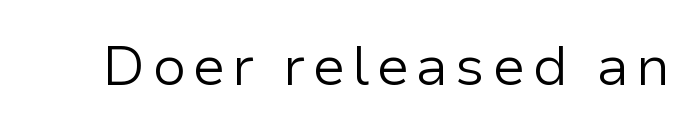
{"serif": "no", "italic": "no", "bold": "no", "weight": "light", "width": "normal", "stroke_contrast": "low", "x_height": "medium", "monospaced": "no", "underline": "no", "glyph_px": 56}
